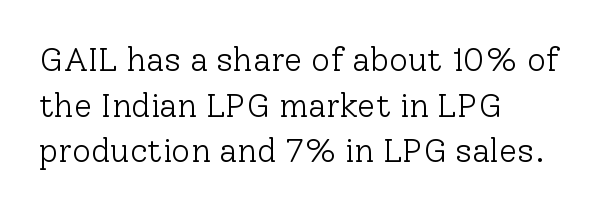
Q: Is the text bold? A: No.
Q: Is the text italic (slanted)? A: No, it is upright.
Q: Is the typeface a serif or a sans-serif typeface? A: Serif.
Q: Is the text underlined? A: No.
Q: How is the paragraph aligned? A: Left-aligned.
Q: Is the spacing between letters normal or unusually wide? A: Normal.
Q: Is the spacing between lines tight, normal or loose? A: Normal.
Q: Width (condensed, normal, or wide)? A: Normal.
Q: Stroke contrast? A: Low.
Q: x-height? A: Medium.
Q: Monospaced? A: No.
